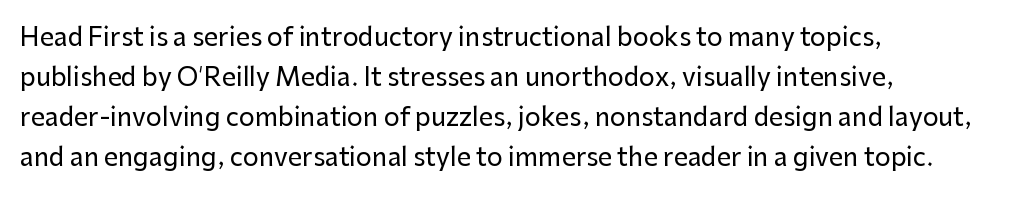
{"italic": "no", "underline": "no", "align": "left", "line_spacing": "normal", "line_spacing_ratio": 1.6, "letter_spacing": "normal", "letter_spacing_em": 0.0, "glyph_px": 25}
